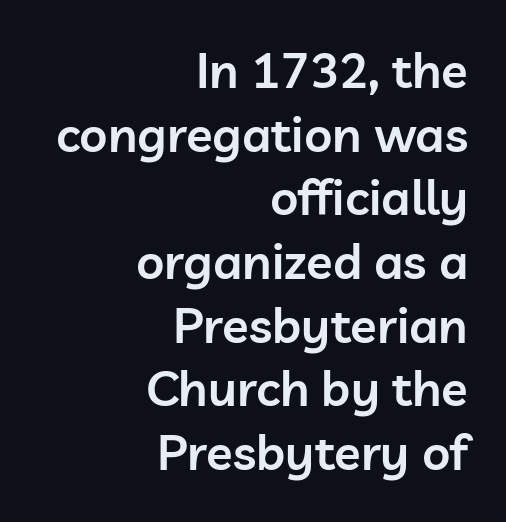
The image shows 49 px semibold sans-serif type, upright; set right-aligned, normal line spacing (1.3x), normal letter spacing, not underlined; low stroke contrast and a medium x-height.
